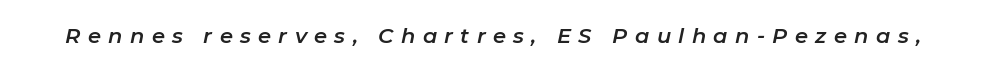
Q: Is the text italic (slanted)? A: Yes, it leans right by about 11 degrees.
Q: Is the text underlined? A: No.
Q: Is the spacing between letters normal or unusually wide? A: Unusually wide.
